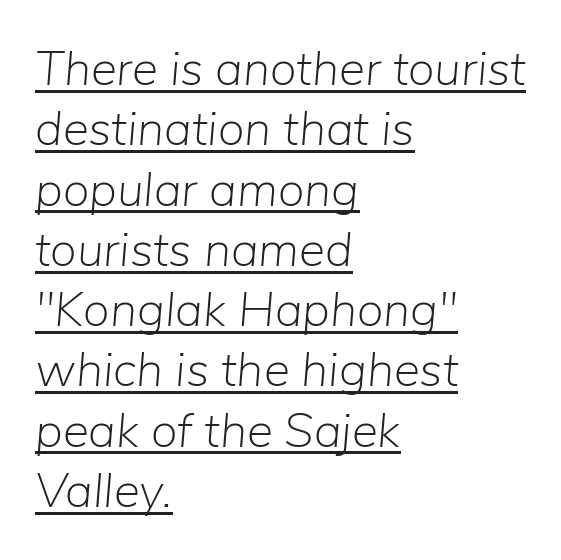
{"italic": "yes", "lean": "right", "slant_degrees": 5, "bold": "no", "weight": "light", "width": "normal", "stroke_contrast": "low", "x_height": "medium", "monospaced": "no", "underline": "yes", "align": "left", "line_spacing_ratio": 1.23, "letter_spacing": "normal", "letter_spacing_em": 0.0, "glyph_px": 49}
